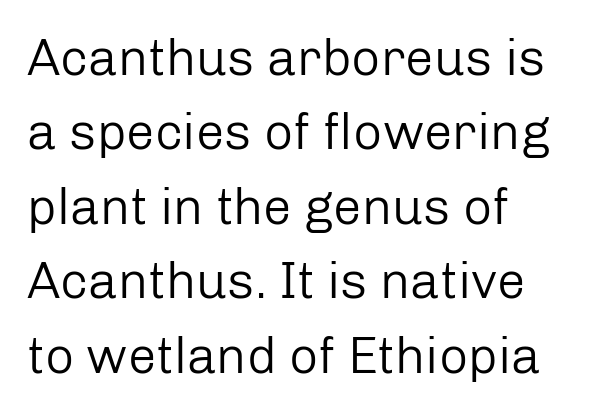
{"serif": "no", "italic": "no", "bold": "no", "weight": "regular", "width": "normal", "stroke_contrast": "low", "x_height": "medium", "monospaced": "no", "underline": "no", "line_spacing": "normal", "line_spacing_ratio": 1.46, "letter_spacing": "normal", "letter_spacing_em": 0.0, "glyph_px": 51}
